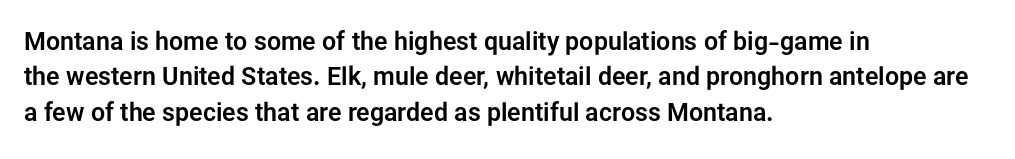
Q: Is the text italic (slanted)? A: No, it is upright.
Q: Is the text underlined? A: No.
Q: How is the paragraph aligned? A: Left-aligned.
Q: Is the spacing between letters normal or unusually wide? A: Normal.
Q: Is the spacing between lines tight, normal or loose? A: Normal.
